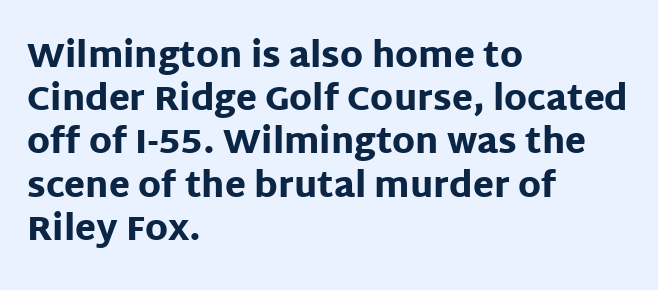
The image shows 34 px heavy sans-serif type, upright; set left-aligned, normal line spacing (1.27x), normal letter spacing, not underlined; low stroke contrast and a large x-height.
